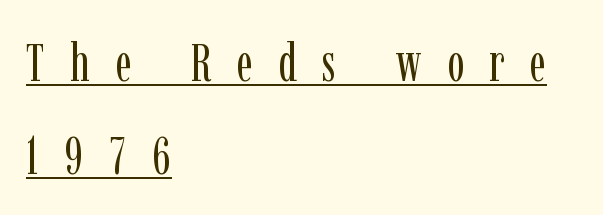
Q: Is the text bold? A: No.
Q: Is the text italic (slanted)? A: No, it is upright.
Q: Is the typeface a serif or a sans-serif typeface? A: Serif.
Q: Is the text underlined? A: Yes.
Q: How is the paragraph aligned? A: Left-aligned.
Q: Is the spacing between letters normal or unusually wide? A: Unusually wide.
Q: Width (condensed, normal, or wide)? A: Condensed.
Q: Stroke contrast? A: Low.
Q: x-height? A: Medium.
Q: Monospaced? A: No.
